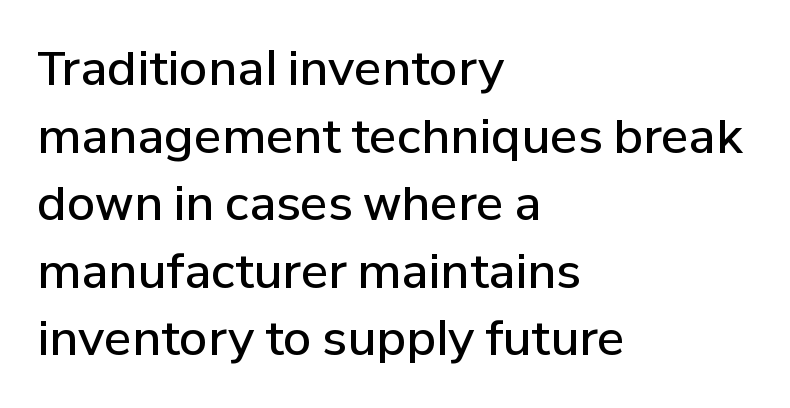
Spacing verdict: proportional, widths tailored to each character. Quick note: not italic, upright. Does the copy run flush right? No — it runs flush left. The characters display no serif detailing; their extremities are plain. Letters rest on an invisible, unmarked baseline. Firm but not heavy-handed strokes: this text is semibold.
